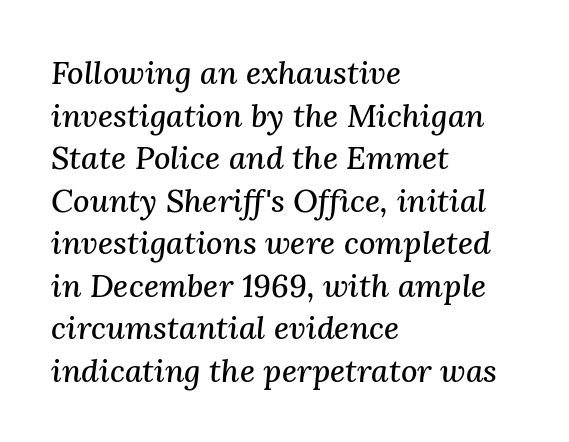
Q: Is the text italic (slanted)? A: Yes, it leans right by about 3 degrees.
Q: Is the typeface a serif or a sans-serif typeface? A: Serif.
Q: Is the text underlined? A: No.
Q: How is the paragraph aligned? A: Left-aligned.
Q: Is the spacing between letters normal or unusually wide? A: Normal.
Q: Is the spacing between lines tight, normal or loose? A: Normal.
Q: Width (condensed, normal, or wide)? A: Normal.
Q: Stroke contrast? A: Medium.
Q: x-height? A: Medium.
Q: Monospaced? A: No.
